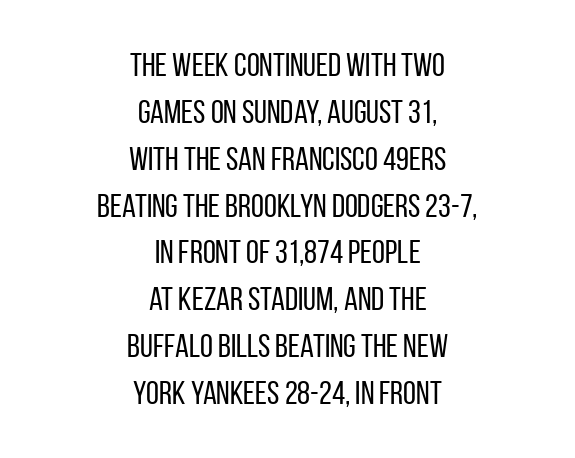
{"serif": "no", "italic": "no", "bold": "no", "weight": "regular", "width": "condensed", "stroke_contrast": "low", "x_height": "large", "monospaced": "no", "underline": "no", "align": "center", "line_spacing": "normal", "line_spacing_ratio": 1.42, "letter_spacing": "normal", "letter_spacing_em": 0.0, "glyph_px": 33}
